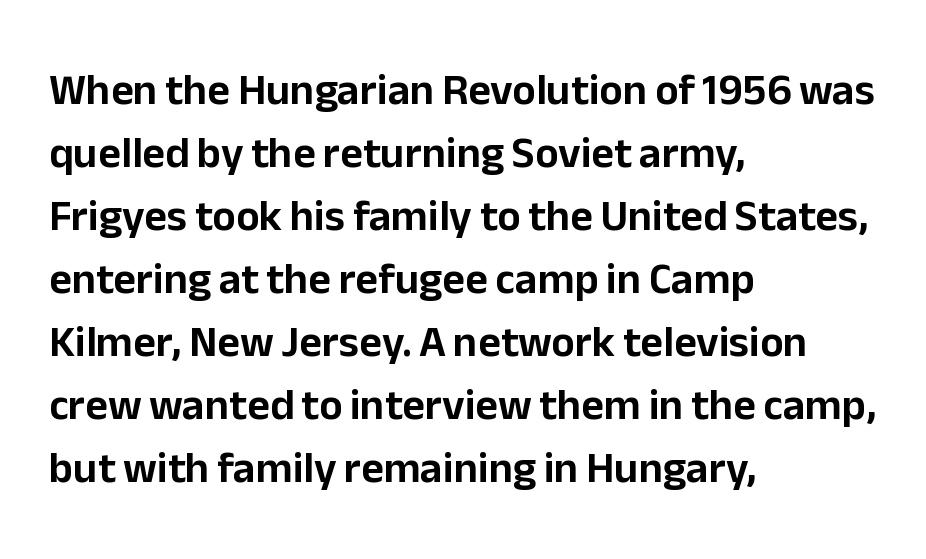
Q: Is the text italic (slanted)? A: No, it is upright.
Q: Is the typeface a serif or a sans-serif typeface? A: Sans-serif.
Q: Is the text underlined? A: No.
Q: How is the paragraph aligned? A: Left-aligned.
Q: Is the spacing between letters normal or unusually wide? A: Normal.
Q: Is the spacing between lines tight, normal or loose? A: Normal.
Q: Width (condensed, normal, or wide)? A: Normal.
Q: Stroke contrast? A: Low.
Q: x-height? A: Medium.
Q: Monospaced? A: No.
